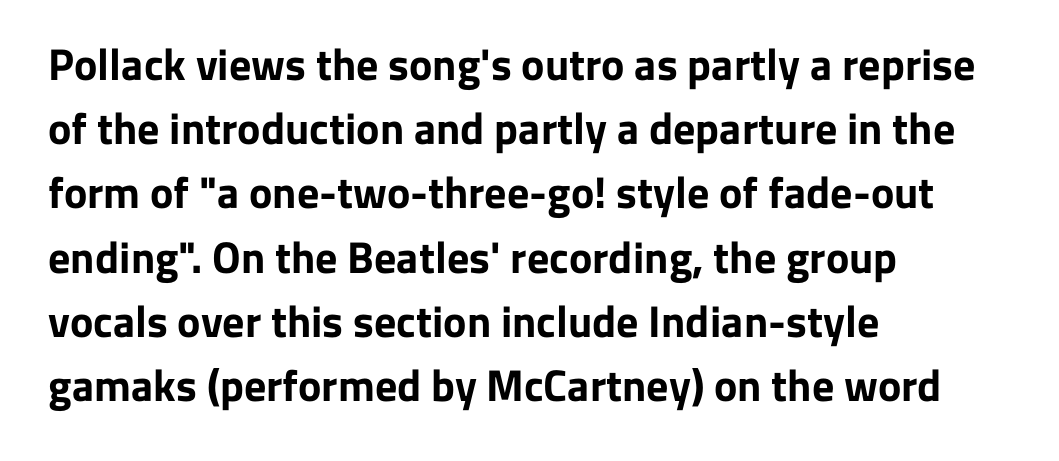
The image shows 44 px bold sans-serif type, upright; set left-aligned, normal line spacing (1.46x), normal letter spacing, not underlined; low stroke contrast and a medium x-height.
